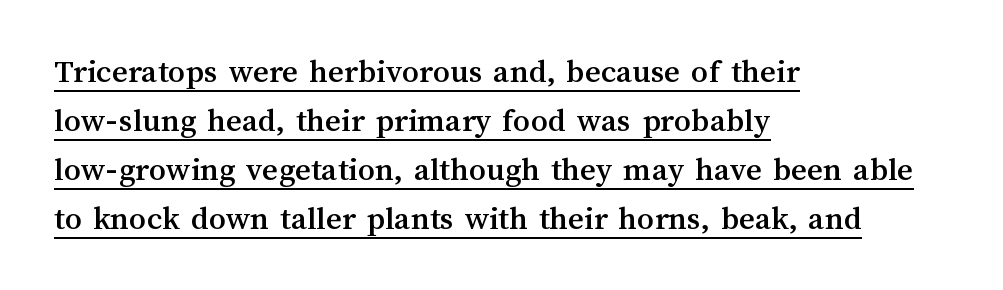
Q: Is the text italic (slanted)? A: No, it is upright.
Q: Is the text underlined? A: Yes.
Q: How is the paragraph aligned? A: Left-aligned.
Q: Is the spacing between letters normal or unusually wide? A: Normal.
Q: Is the spacing between lines tight, normal or loose? A: Normal.
Q: Width (condensed, normal, or wide)? A: Normal.
Q: Stroke contrast? A: Medium.
Q: x-height? A: Medium.
Q: Monospaced? A: No.
